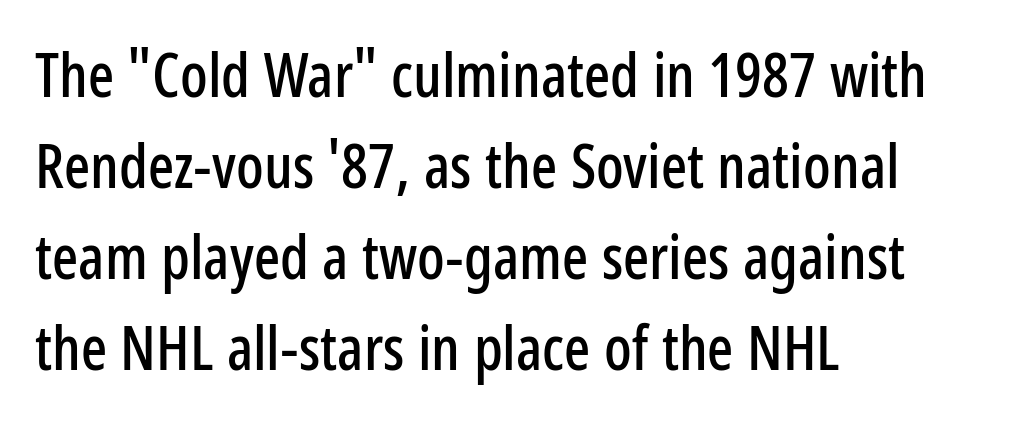
{"serif": "no", "italic": "no", "width": "condensed", "stroke_contrast": "low", "x_height": "medium", "monospaced": "no", "underline": "no", "align": "left", "line_spacing": "normal", "line_spacing_ratio": 1.49, "letter_spacing": "normal", "letter_spacing_em": 0.0, "glyph_px": 61}
